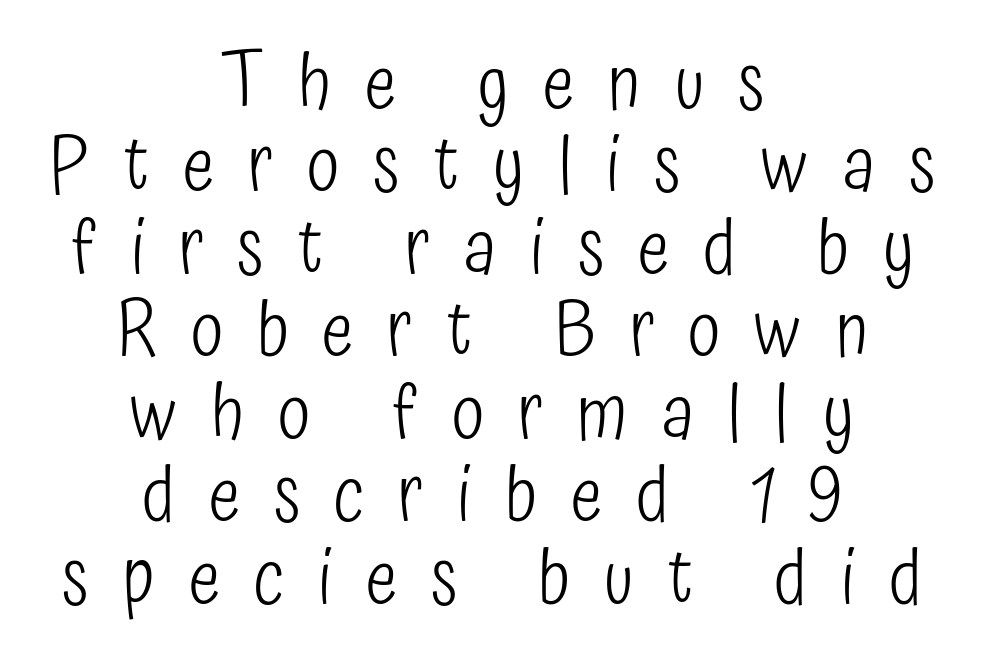
Q: Is the text bold? A: No.
Q: Is the text italic (slanted)? A: No, it is upright.
Q: Is the typeface a serif or a sans-serif typeface? A: Sans-serif.
Q: Is the text underlined? A: No.
Q: How is the paragraph aligned? A: Centered.
Q: Is the spacing between letters normal or unusually wide? A: Unusually wide.
Q: Is the spacing between lines tight, normal or loose? A: Tight.
Q: Width (condensed, normal, or wide)? A: Condensed.
Q: Stroke contrast? A: Low.
Q: x-height? A: Medium.
Q: Monospaced? A: No.
